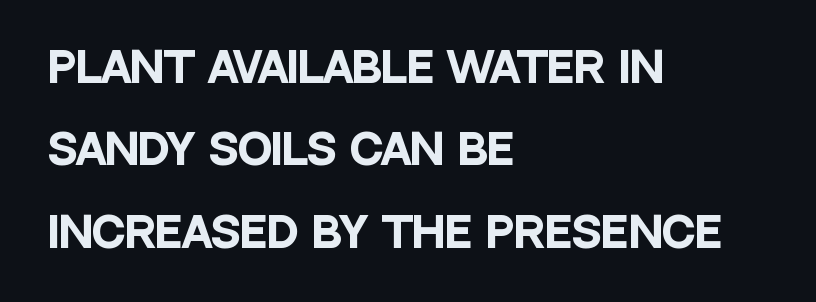
{"serif": "no", "italic": "no", "bold": "yes", "weight": "heavy", "width": "condensed", "stroke_contrast": "low", "x_height": "large", "monospaced": "no", "underline": "no", "align": "left", "line_spacing": "loose", "line_spacing_ratio": 2.01, "letter_spacing": "normal", "letter_spacing_em": 0.0, "glyph_px": 41}
